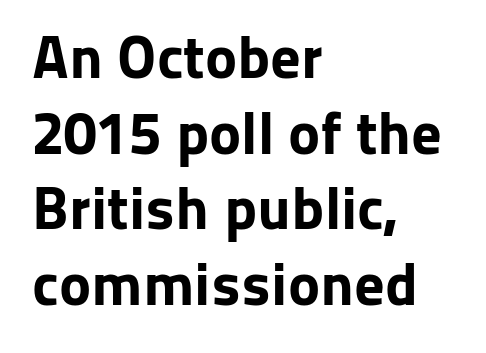
Short note: letters normally spaced. Rule under the text: the space is simply empty. The lettering stays uniformly vertical, giving the passage a roman look. Alignment: flush left. Heavy-handed strokes throughout: this text is bold.
